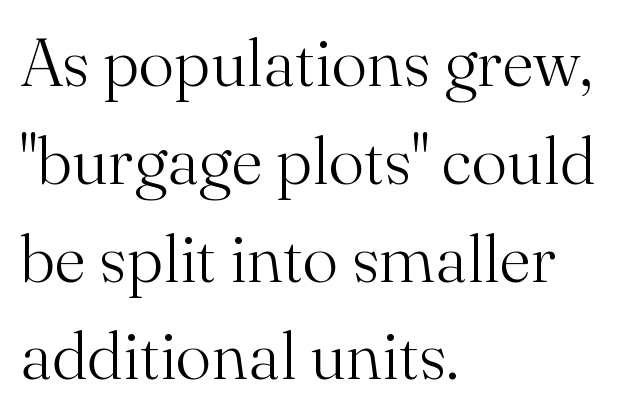
Q: Is the text bold? A: No.
Q: Is the text italic (slanted)? A: No, it is upright.
Q: Is the typeface a serif or a sans-serif typeface? A: Serif.
Q: Is the text underlined? A: No.
Q: How is the paragraph aligned? A: Left-aligned.
Q: Is the spacing between letters normal or unusually wide? A: Normal.
Q: Is the spacing between lines tight, normal or loose? A: Normal.
Q: Width (condensed, normal, or wide)? A: Normal.
Q: Stroke contrast? A: Medium.
Q: x-height? A: Small.
Q: Monospaced? A: No.
